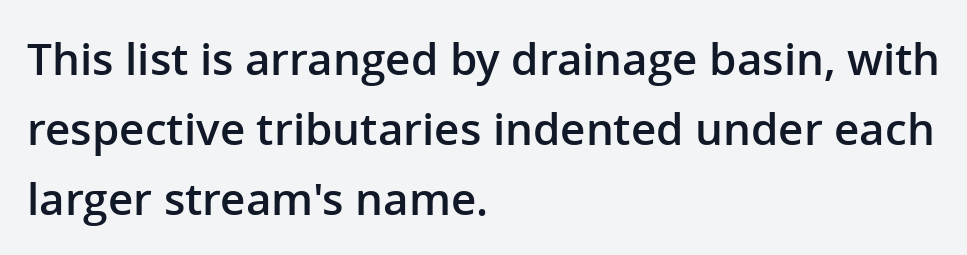
The space beneath each line is pristine and unruled. The typesetting leans somewhat heavy: a semibold. A sans-serif font was chosen for this passage. There is no visible air inserted between adjacent glyphs.
